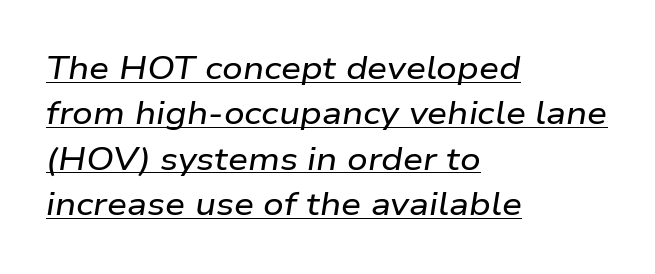
{"italic": "yes", "lean": "right", "slant_degrees": 9, "width": "wide", "stroke_contrast": "low", "x_height": "medium", "monospaced": "no", "underline": "yes", "align": "left", "line_spacing": "normal", "line_spacing_ratio": 1.42, "letter_spacing": "normal", "letter_spacing_em": 0.0, "glyph_px": 32}
